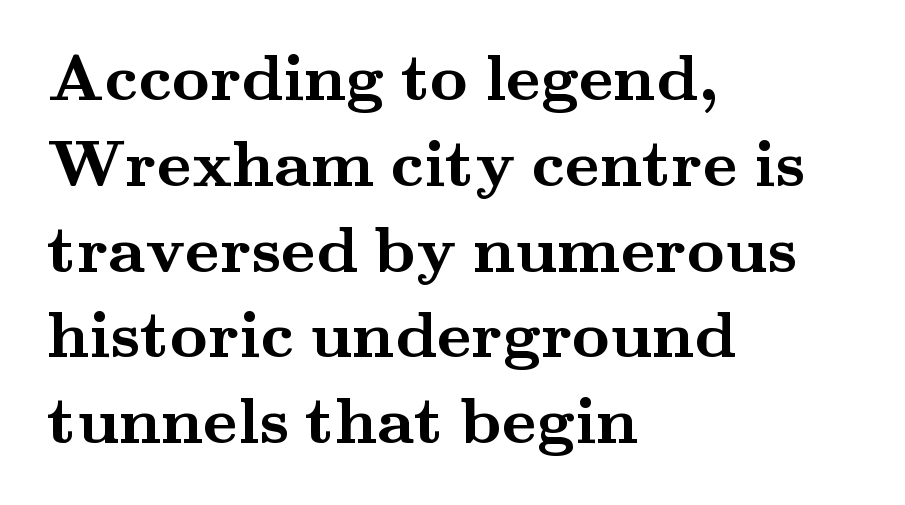
Q: Is the text bold? A: Yes.
Q: Is the text italic (slanted)? A: No, it is upright.
Q: Is the typeface a serif or a sans-serif typeface? A: Serif.
Q: Is the text underlined? A: No.
Q: How is the paragraph aligned? A: Left-aligned.
Q: Is the spacing between letters normal or unusually wide? A: Normal.
Q: Is the spacing between lines tight, normal or loose? A: Normal.
Q: Width (condensed, normal, or wide)? A: Wide.
Q: Stroke contrast? A: Medium.
Q: x-height? A: Small.
Q: Monospaced? A: No.
